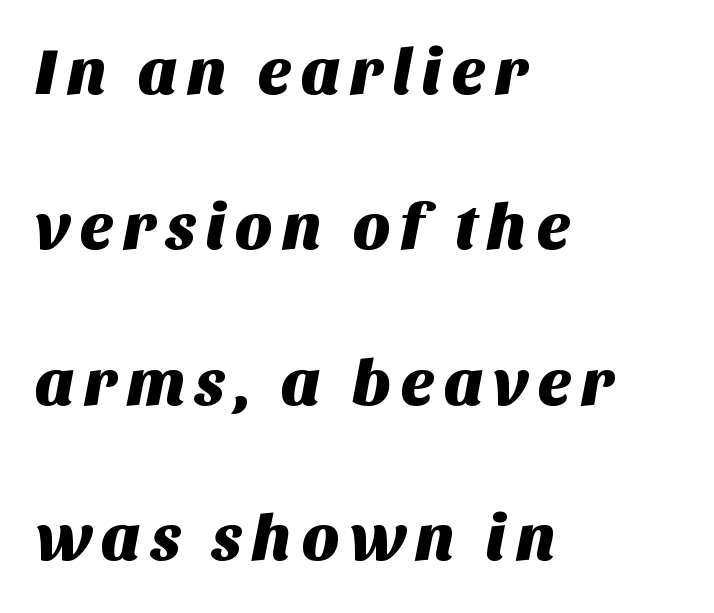
{"serif": "no", "width": "normal", "stroke_contrast": "medium", "x_height": "large", "monospaced": "no", "underline": "no", "align": "left", "line_spacing": "loose", "line_spacing_ratio": 2.39, "glyph_px": 65}
